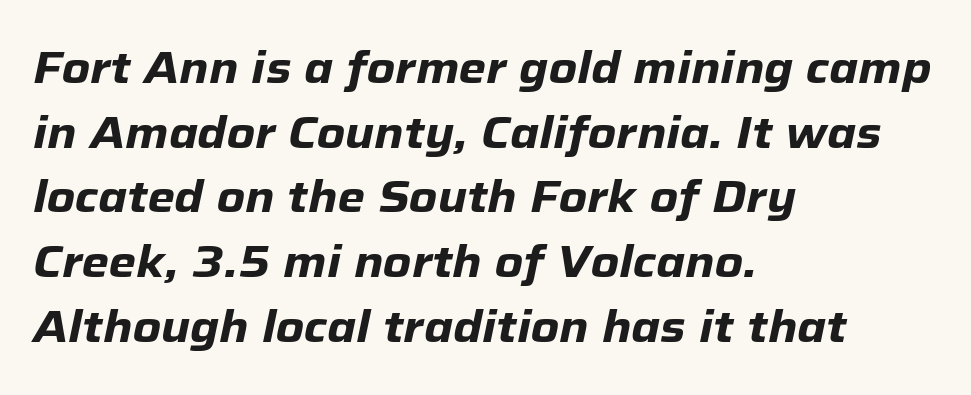
Q: Is the text bold? A: Yes.
Q: Is the text italic (slanted)? A: Yes, it leans right by about 12 degrees.
Q: Is the text underlined? A: No.
Q: How is the paragraph aligned? A: Left-aligned.
Q: Is the spacing between letters normal or unusually wide? A: Normal.
Q: Is the spacing between lines tight, normal or loose? A: Normal.
Q: Width (condensed, normal, or wide)? A: Normal.
Q: Stroke contrast? A: Low.
Q: x-height? A: Medium.
Q: Monospaced? A: No.
